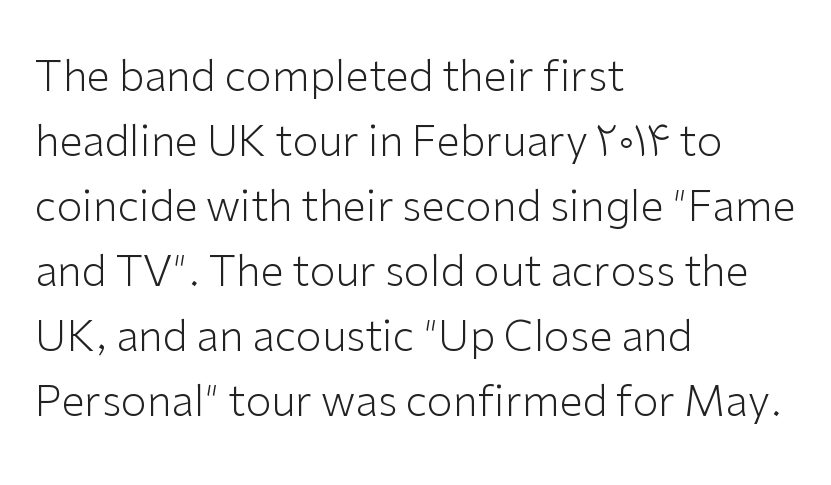
{"serif": "no", "italic": "no", "bold": "no", "weight": "light", "width": "normal", "stroke_contrast": "low", "x_height": "medium", "monospaced": "no", "underline": "no", "align": "left", "line_spacing": "normal", "line_spacing_ratio": 1.55, "letter_spacing": "normal", "letter_spacing_em": 0.0, "glyph_px": 42}
